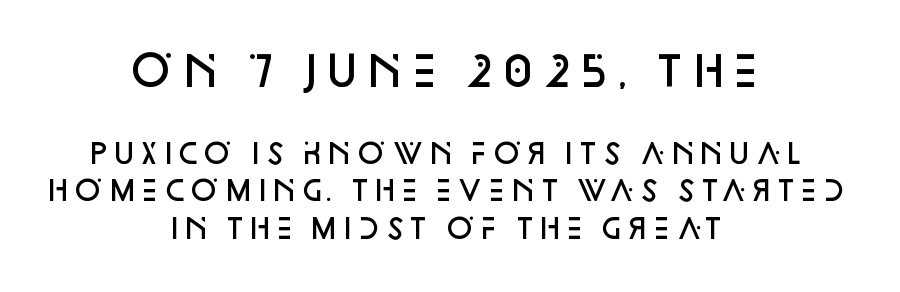
{"serif": "no", "italic": "no", "bold": "semi", "weight": "semibold", "width": "normal", "stroke_contrast": "low", "x_height": "large", "monospaced": "no", "underline": "no", "align": "center", "line_spacing": "normal", "line_spacing_ratio": 1.39, "letter_spacing": "normal", "letter_spacing_em": 0.0, "larger_block": "first", "size_ratio": 1.52, "glyph_px": 41}
